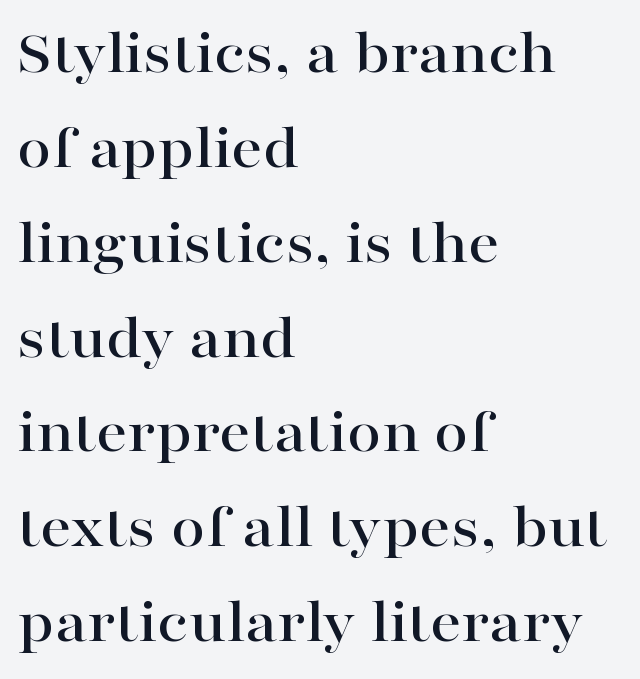
Q: Is the text italic (slanted)? A: No, it is upright.
Q: Is the typeface a serif or a sans-serif typeface? A: Serif.
Q: Is the text underlined? A: No.
Q: How is the paragraph aligned? A: Left-aligned.
Q: Is the spacing between letters normal or unusually wide? A: Normal.
Q: Is the spacing between lines tight, normal or loose? A: Normal.
Q: Width (condensed, normal, or wide)? A: Wide.
Q: Stroke contrast? A: High.
Q: x-height? A: Medium.
Q: Monospaced? A: No.
